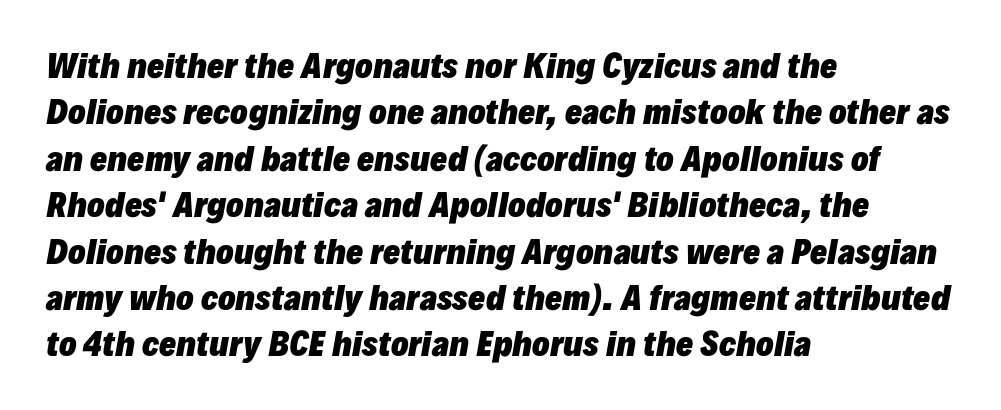
The image shows 32 px heavy type, italic (leaning right); set left-aligned, normal line spacing (1.45x), normal letter spacing, not underlined; low stroke contrast and a medium x-height.
